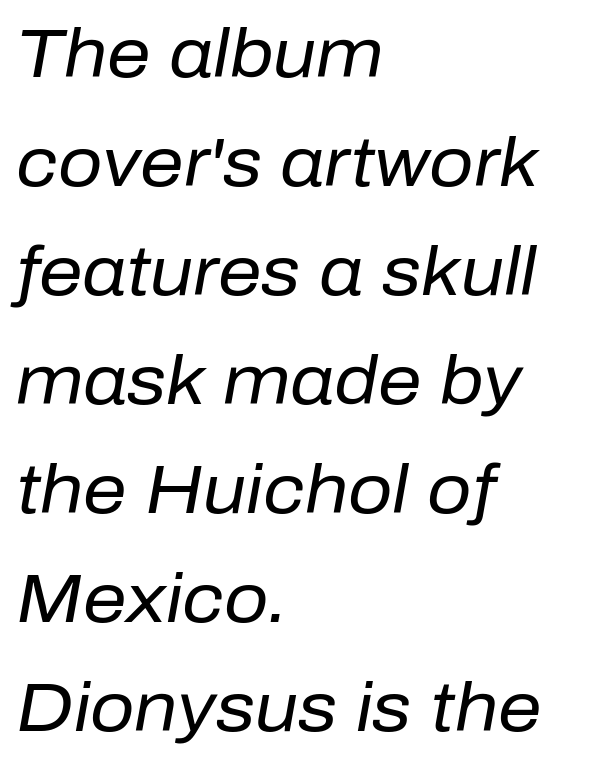
Each letter keeps its own natural width here, so spacing adapts to shape. Compared with typical body copy, the letter spacing here is the same. Vertical stems look standard width or narrower in stroke. The passage is arranged the way most books set body copy — flush left.
